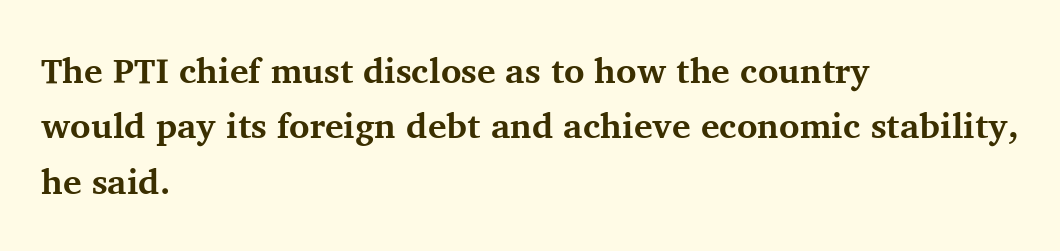
How would I describe the line gaps? Plain and ordinary. Emphasis by weight is at full strength: bold. The tracking reads as untouched default to a designer's eye. To sum up the face: it has serifs. Vertical strokes here are truly vertical.
